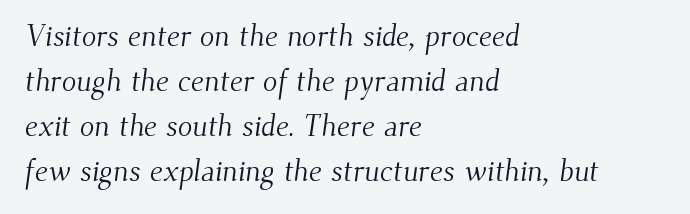
{"serif": "yes", "bold": "no", "weight": "light", "width": "normal", "stroke_contrast": "medium", "x_height": "small", "monospaced": "no", "underline": "no", "align": "left", "line_spacing": "normal", "line_spacing_ratio": 1.5, "letter_spacing": "normal", "letter_spacing_em": 0.0, "glyph_px": 30}
